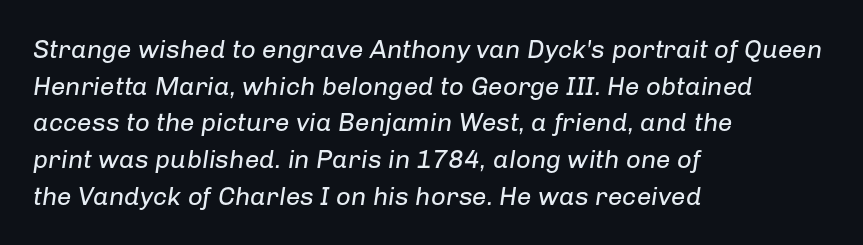
The image shows 26 px text type, italic (leaning right); set left-aligned, normal line spacing (1.41x), normal letter spacing, not underlined.
